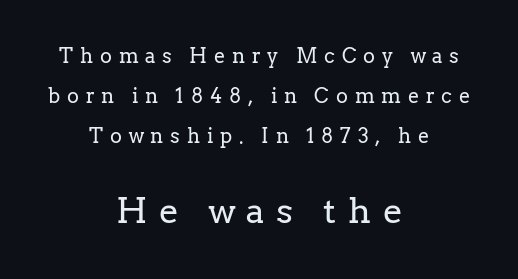
Q: Is the text bold? A: No.
Q: Is the text italic (slanted)? A: No, it is upright.
Q: Is the typeface a serif or a sans-serif typeface? A: Serif.
Q: Is the text underlined? A: No.
Q: How is the paragraph aligned? A: Centered.
Q: Is the spacing between letters normal or unusually wide? A: Unusually wide.
Q: Is the spacing between lines tight, normal or loose? A: Loose.
Q: Which block of text is set in a larger size, the first (top) or the second (bottom)? A: The second (bottom) one.
Q: Width (condensed, normal, or wide)? A: Normal.
Q: Stroke contrast? A: Low.
Q: x-height? A: Medium.
Q: Monospaced? A: No.
